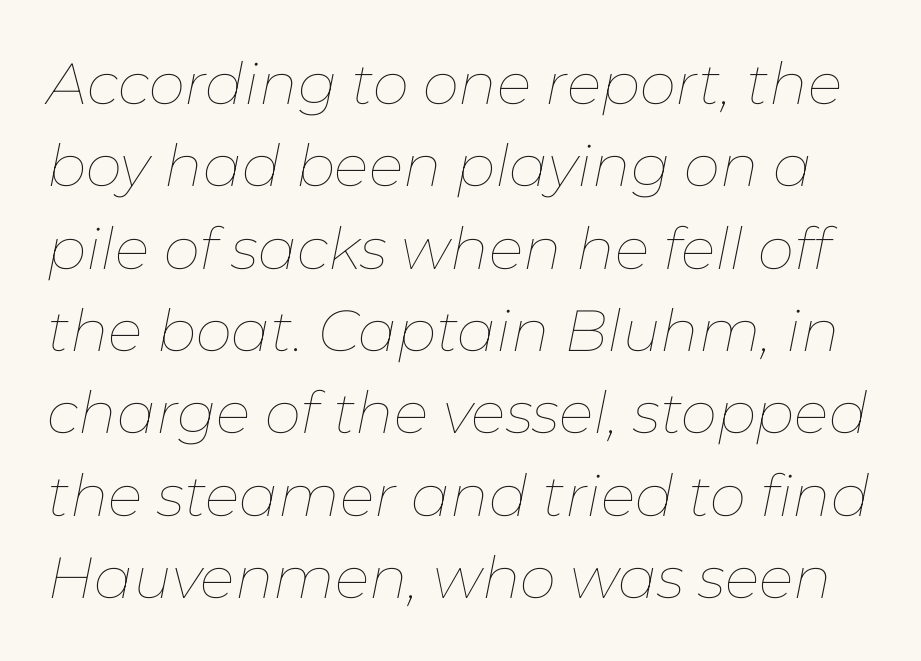
The gap between lines stays unmarked. Bold? No — there's no thickening of the strokes. Yep, that's italic — everything's leaning. Compared with typical body copy, the letter spacing here is the same. This block has exactly the height ordinary leading produces. Is this a fixed-width face? No — the glyphs have proportional, varying widths.
